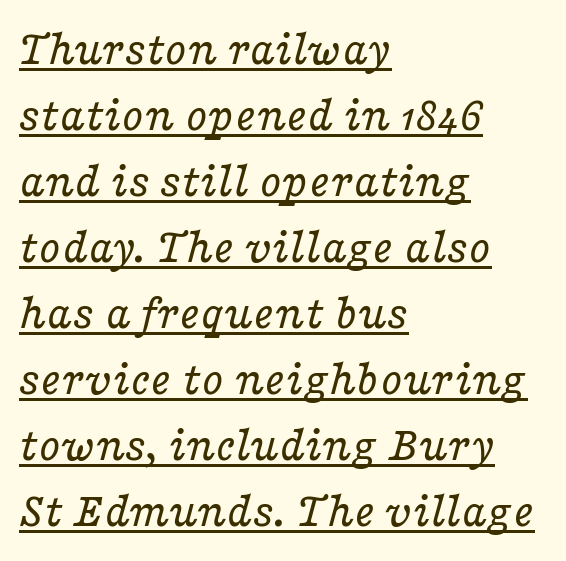
The image shows 50 px regular-weight, wide serif type, italic (leaning right); set left-aligned, normal line spacing (1.32x), normal letter spacing, underlined; low stroke contrast and a medium x-height.
